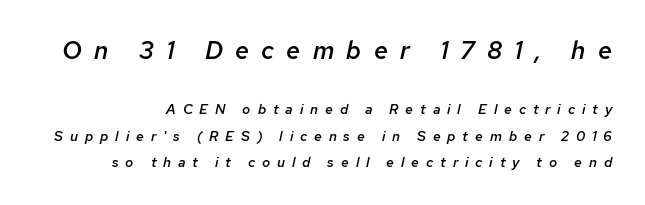
The image shows 25 px text type, italic (leaning right); set line spacing 1.86x, unusually wide letter spacing (+0.49 em), not underlined; the first (top) block is 1.79x larger.
